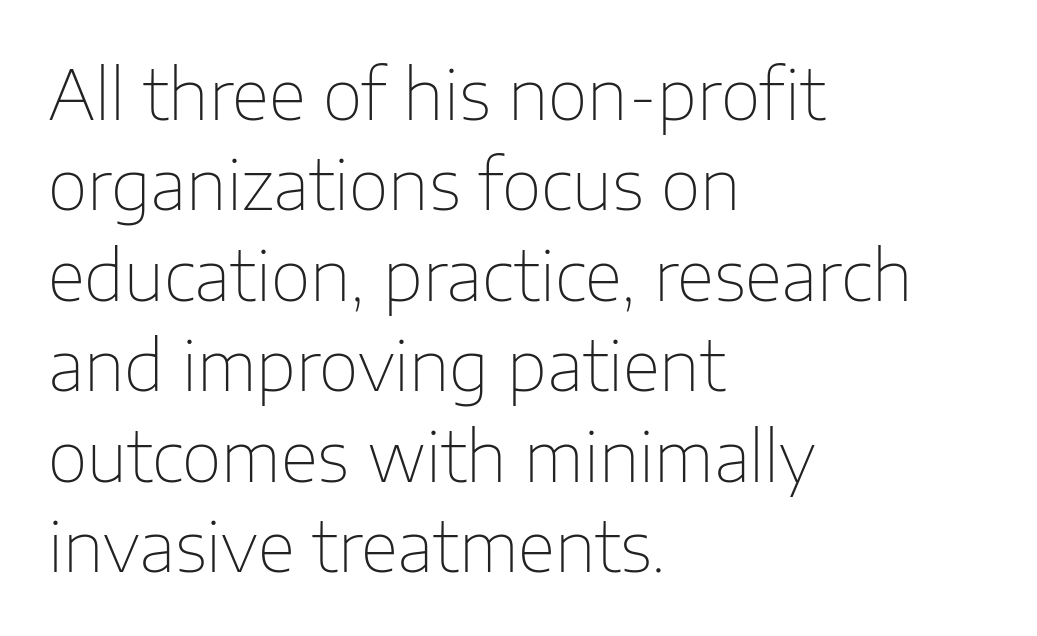
Q: Is the text bold? A: No.
Q: Is the text italic (slanted)? A: No, it is upright.
Q: Is the typeface a serif or a sans-serif typeface? A: Sans-serif.
Q: Is the text underlined? A: No.
Q: How is the paragraph aligned? A: Left-aligned.
Q: Is the spacing between letters normal or unusually wide? A: Normal.
Q: Is the spacing between lines tight, normal or loose? A: Normal.
Q: Width (condensed, normal, or wide)? A: Normal.
Q: Stroke contrast? A: Low.
Q: x-height? A: Medium.
Q: Monospaced? A: No.
